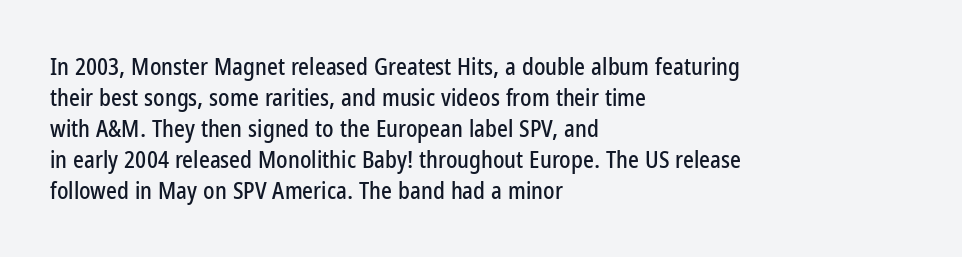
The designer left line spacing at the default. Glance below the letters and you will spot only blank space. The letters sit at their default tracking, neither squeezed nor spread. If you drew a line through each stem, it would be perfectly vertical. The compositor pushed each line to the left boundary.
